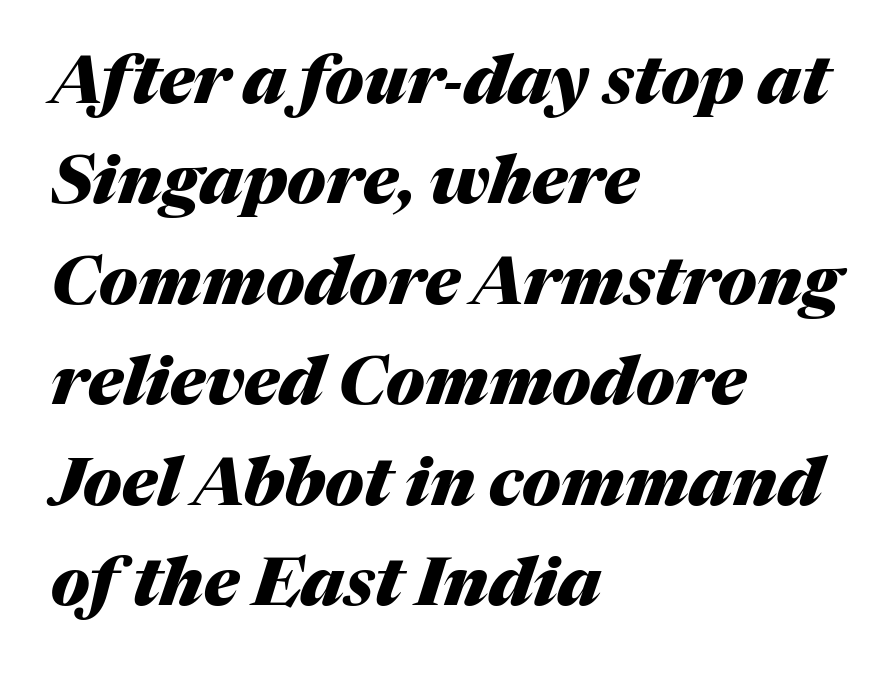
Q: Is the text bold? A: Yes.
Q: Is the text italic (slanted)? A: Yes, it leans right by about 17 degrees.
Q: Is the text underlined? A: No.
Q: How is the paragraph aligned? A: Left-aligned.
Q: Is the spacing between letters normal or unusually wide? A: Normal.
Q: Is the spacing between lines tight, normal or loose? A: Normal.
Q: Width (condensed, normal, or wide)? A: Normal.
Q: Stroke contrast? A: Medium.
Q: x-height? A: Medium.
Q: Monospaced? A: No.
